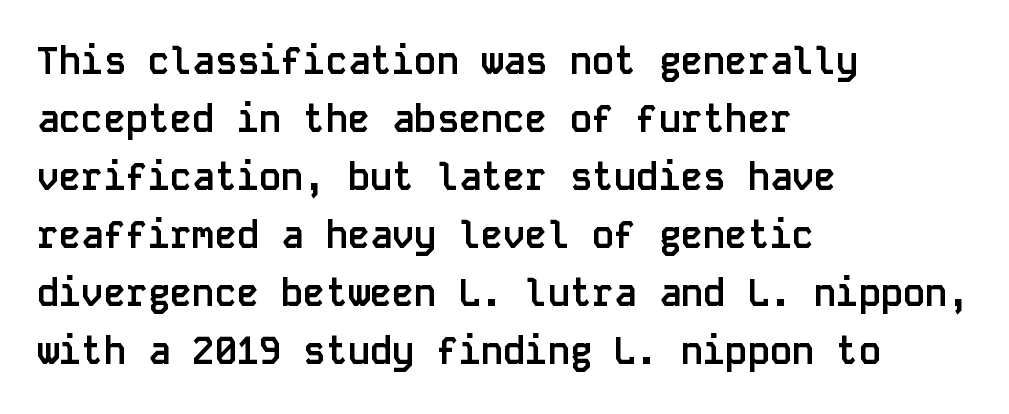
The image shows 37 px semibold sans-serif type, upright, monospaced; set left-aligned, normal line spacing (1.57x), normal letter spacing, not underlined; low stroke contrast and a large x-height.
